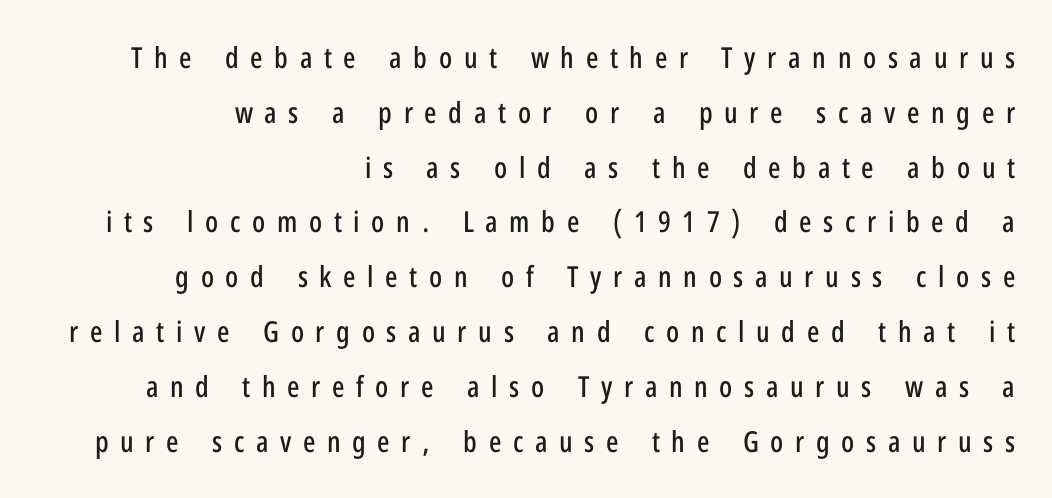
The image shows 29 px condensed sans-serif type, upright; set right-aligned, line spacing 1.89x, unusually wide letter spacing (+0.4 em), not underlined; low stroke contrast and a medium x-height.
